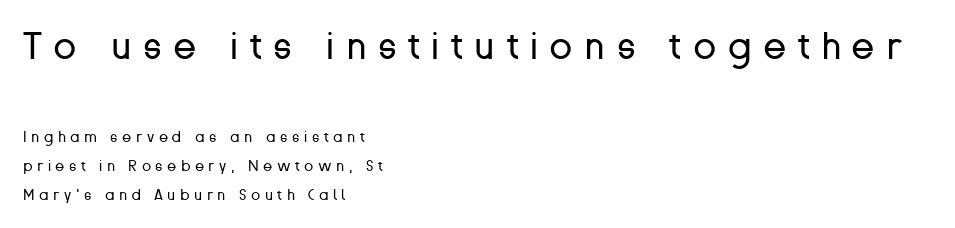
The image shows 38 px regular-weight sans-serif type, upright; set left-aligned, loose line spacing (1.94x), unusually wide letter spacing (+0.3 em), not underlined; the first (top) block is 2.53x larger; low stroke contrast and a medium x-height.
